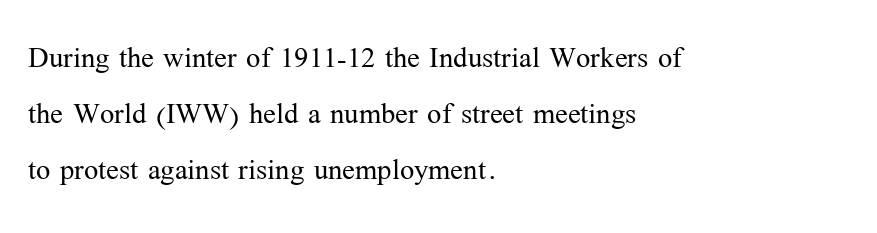
{"serif": "yes", "italic": "no", "bold": "no", "weight": "light", "width": "normal", "stroke_contrast": "medium", "x_height": "medium", "monospaced": "no", "underline": "no", "align": "left", "line_spacing": "normal", "line_spacing_ratio": 1.47, "letter_spacing": "normal", "letter_spacing_em": 0.0, "glyph_px": 38}
